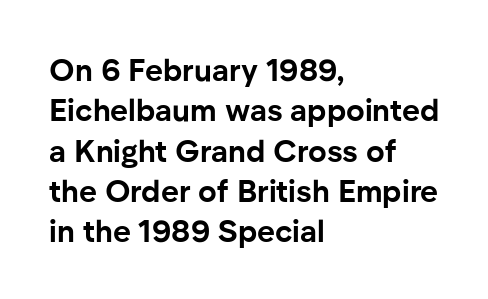
The image shows 31 px bold sans-serif type, upright; set left-aligned, normal line spacing (1.3x), normal letter spacing, not underlined; low stroke contrast and a medium x-height.
